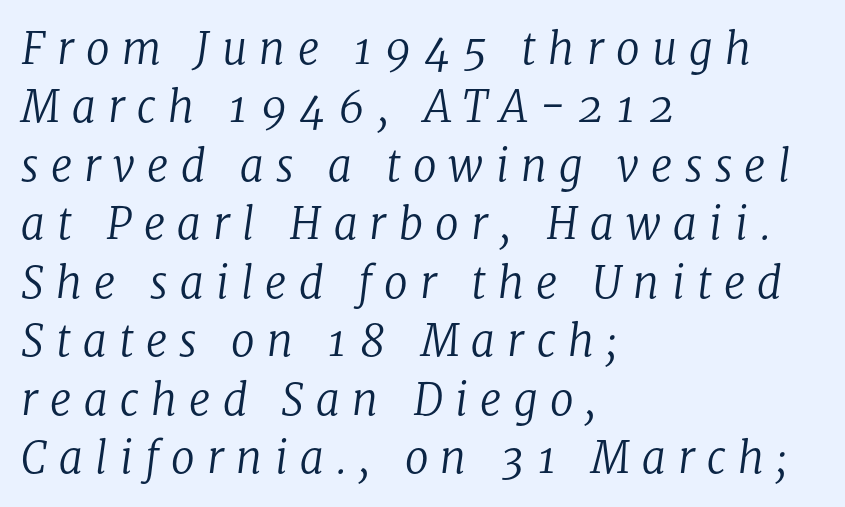
Nobody drew a line under any word here. The setting favours the left margin, as ordinary paragraphs usually do. Every character sits at an angle, as italics do. There is plenty of visible air inserted between adjacent glyphs.
